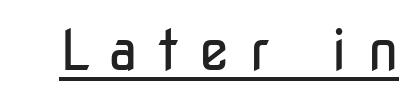
The image shows 55 px regular-weight, condensed sans-serif type, upright; set unusually wide letter spacing (+0.37 em), underlined; low stroke contrast and a medium x-height.
